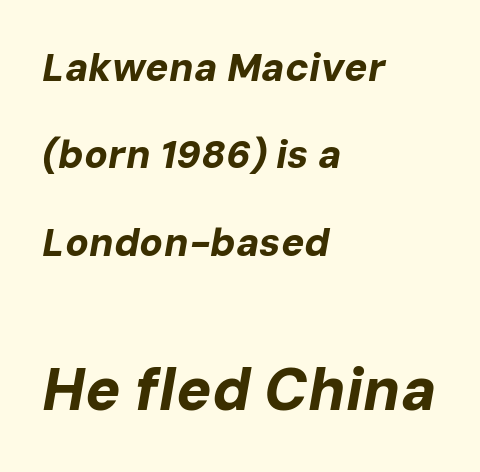
{"italic": "yes", "lean": "right", "slant_degrees": 10, "bold": "yes", "weight": "bold", "width": "normal", "stroke_contrast": "low", "x_height": "medium", "monospaced": "no", "underline": "no", "align": "left", "line_spacing": "loose", "line_spacing_ratio": 2.24, "letter_spacing": "normal", "letter_spacing_em": 0.0, "larger_block": "second", "size_ratio": 1.51, "glyph_px": 59}
